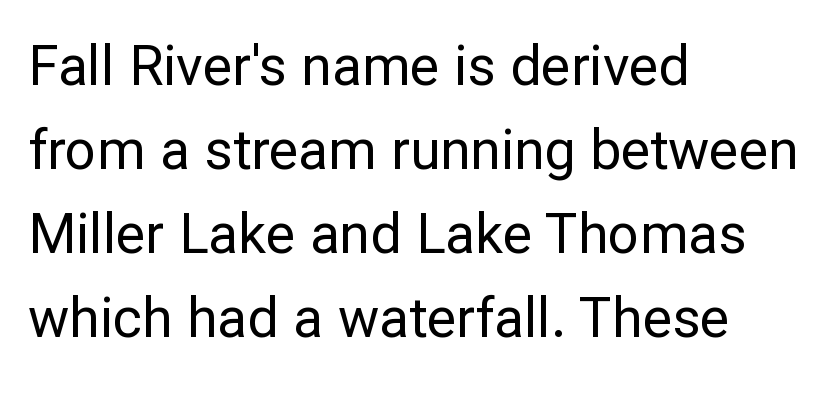
Students, observe: this is what conventionally led text looks like. What stands out about the letter spacing? Nothing — it is the standard amount. Proportional: the letters do not fall into vertical columns. The type family on display is of the sans-serif kind. Glance below the letters and you will spot only blank space.
